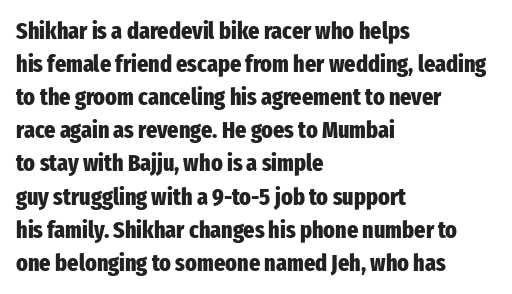
{"italic": "no", "bold": "yes", "underline": "no", "align": "left", "line_spacing": "normal", "line_spacing_ratio": 1.38, "letter_spacing": "normal", "letter_spacing_em": 0.0, "glyph_px": 24}
